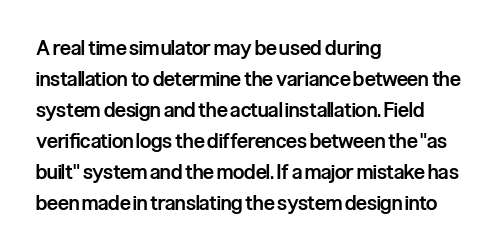
Q: Is the text bold? A: Semi-bold.
Q: Is the text italic (slanted)? A: No, it is upright.
Q: Is the text underlined? A: No.
Q: How is the paragraph aligned? A: Left-aligned.
Q: Is the spacing between letters normal or unusually wide? A: Normal.
Q: Is the spacing between lines tight, normal or loose? A: Normal.
